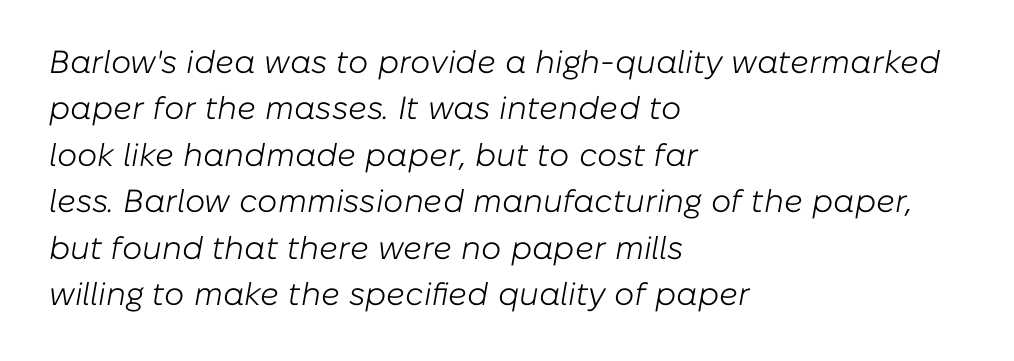
{"italic": "yes", "lean": "right", "slant_degrees": 10, "bold": "no", "weight": "light", "width": "normal", "stroke_contrast": "low", "x_height": "medium", "monospaced": "no", "underline": "no", "align": "left", "line_spacing": "normal", "line_spacing_ratio": 1.45, "letter_spacing": "normal", "letter_spacing_em": 0.0, "glyph_px": 32}
